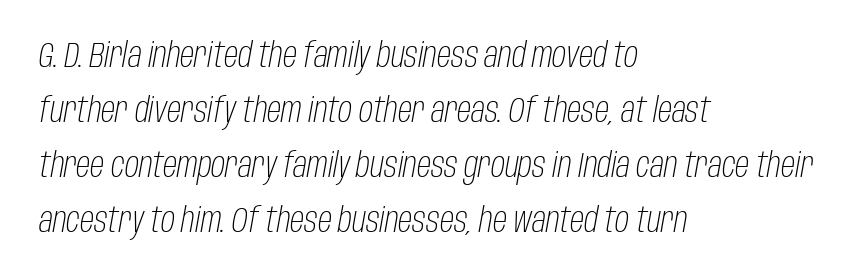
{"italic": "yes", "lean": "right", "slant_degrees": 10, "bold": "no", "weight": "light", "width": "condensed", "stroke_contrast": "low", "x_height": "large", "monospaced": "no", "underline": "no", "align": "left", "line_spacing": "normal", "line_spacing_ratio": 1.57, "letter_spacing": "normal", "letter_spacing_em": 0.0, "glyph_px": 35}
